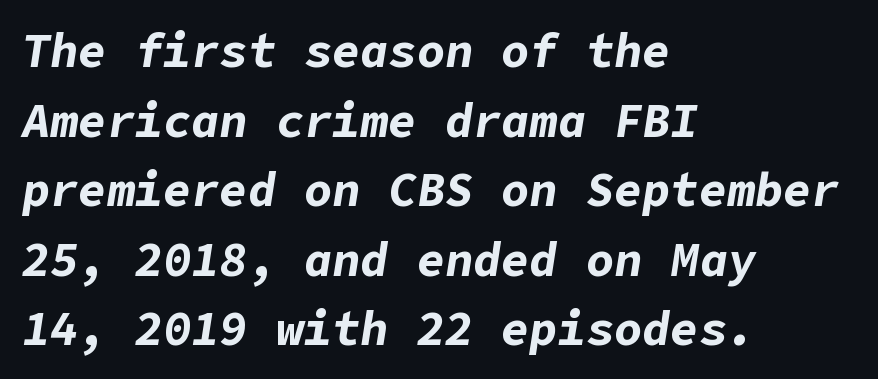
Q: Is the text bold? A: Yes.
Q: Is the text italic (slanted)? A: Yes, it leans right by about 9 degrees.
Q: Is the text underlined? A: No.
Q: How is the paragraph aligned? A: Left-aligned.
Q: Is the spacing between letters normal or unusually wide? A: Normal.
Q: Is the spacing between lines tight, normal or loose? A: Normal.
Q: Width (condensed, normal, or wide)? A: Normal.
Q: Stroke contrast? A: Low.
Q: x-height? A: Medium.
